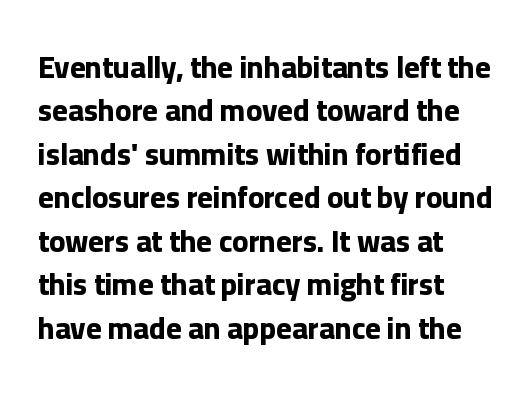
Words float on clear page, feet unadorned. Vertical strokes here are truly vertical. Typographic density is high because the face is bold. Spacing between characters is what you'd get straight out of the box. Every row of glyphs begins at an identical x-position on the left.
